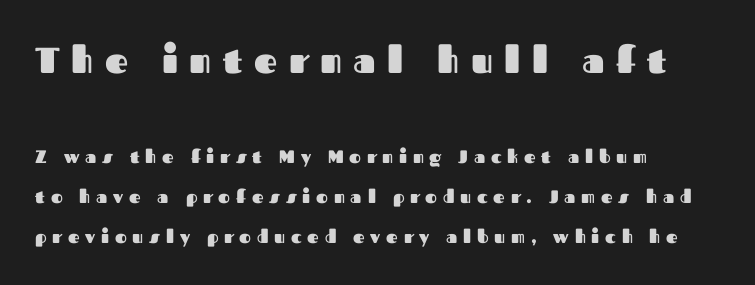
{"serif": "no", "italic": "no", "bold": "yes", "weight": "heavy", "width": "normal", "stroke_contrast": "medium", "x_height": "medium", "monospaced": "no", "underline": "no", "align": "left", "line_spacing": "loose", "line_spacing_ratio": 2.23, "letter_spacing": "wide", "letter_spacing_em": 0.32, "larger_block": "first", "size_ratio": 2.0, "glyph_px": 36}
